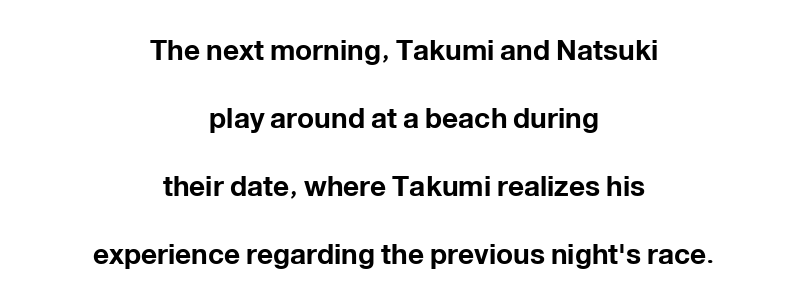
The image shows 28 px bold sans-serif type, upright; set centered, loose line spacing (2.43x), normal letter spacing, not underlined; low stroke contrast and a medium x-height.
